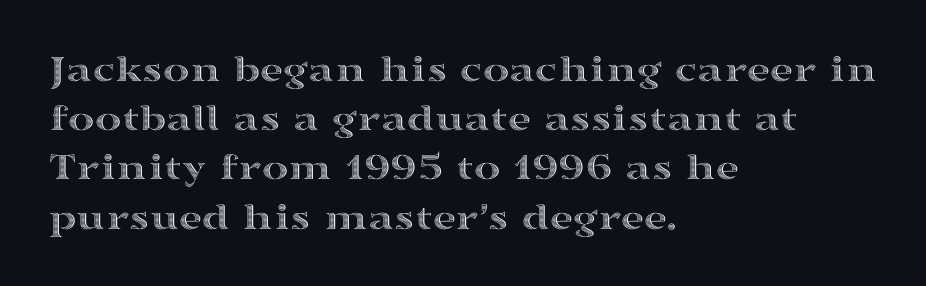
The image shows 40 px wide type, upright; set left-aligned, line spacing 1.23x, normal letter spacing, not underlined; a medium x-height.
